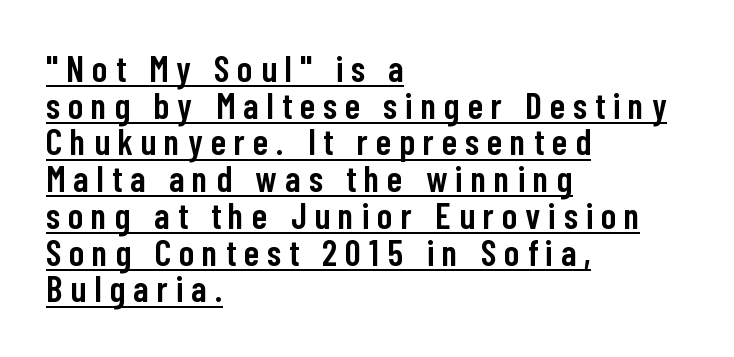
{"serif": "no", "italic": "no", "bold": "semi", "weight": "semibold", "width": "condensed", "stroke_contrast": "low", "x_height": "medium", "monospaced": "no", "underline": "yes", "align": "left", "line_spacing": "tight", "line_spacing_ratio": 1.02, "letter_spacing": "wide", "letter_spacing_em": 0.23, "glyph_px": 36}
